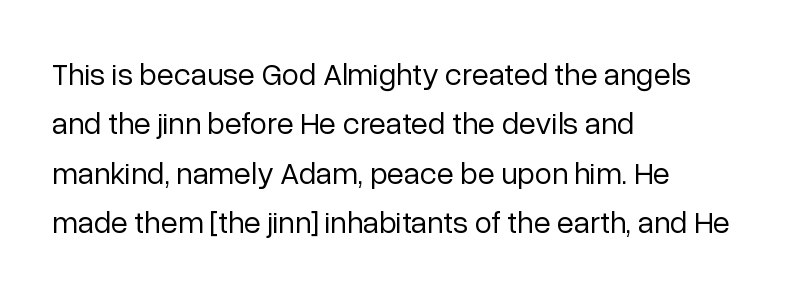
Q: Is the text bold? A: No.
Q: Is the text italic (slanted)? A: No, it is upright.
Q: Is the typeface a serif or a sans-serif typeface? A: Sans-serif.
Q: Is the text underlined? A: No.
Q: How is the paragraph aligned? A: Left-aligned.
Q: Is the spacing between letters normal or unusually wide? A: Normal.
Q: Is the spacing between lines tight, normal or loose? A: Normal.
Q: Width (condensed, normal, or wide)? A: Normal.
Q: Stroke contrast? A: Low.
Q: x-height? A: Medium.
Q: Monospaced? A: No.
